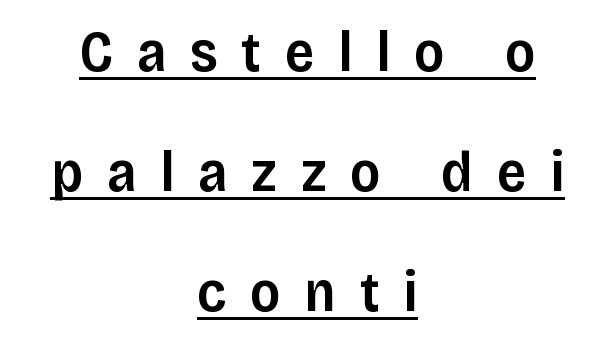
Every word sits above its own underline. Character widths vary here, with narrow letters taking less room than wide ones. One glance says open: line gaps are wider than usual. Typesetter's note: demi weight, one step under bold. Tracking here is generous; glyphs stand well apart from one another.
